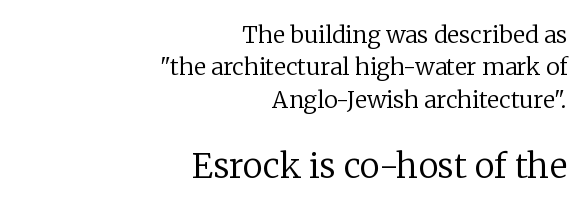
{"serif": "yes", "italic": "no", "bold": "no", "weight": "regular", "width": "normal", "stroke_contrast": "low", "x_height": "medium", "monospaced": "no", "underline": "no", "align": "right", "line_spacing": "normal", "line_spacing_ratio": 1.41, "letter_spacing": "normal", "letter_spacing_em": 0.0, "larger_block": "second", "size_ratio": 1.48, "glyph_px": 34}
